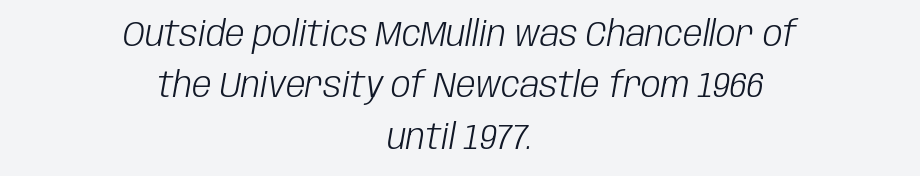
Casual observation: everything's sitting right in the middle. Look at the tracking — it's just the regular setting, nothing added. Underlining? Definitely not there. A typesetter would call this proportional, since set widths differ per character. How would I describe the line gaps? Plain and ordinary.
